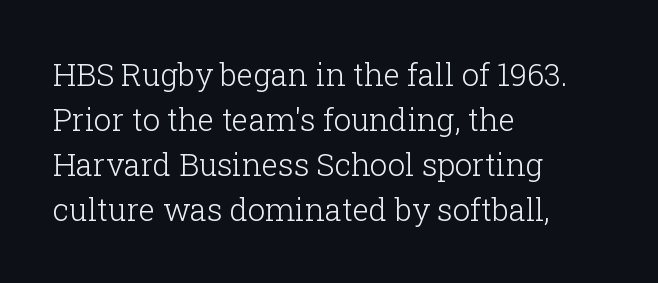
{"serif": "yes", "italic": "no", "bold": "no", "weight": "light", "width": "normal", "stroke_contrast": "low", "x_height": "medium", "monospaced": "no", "underline": "no", "align": "left", "line_spacing": "normal", "line_spacing_ratio": 1.45, "letter_spacing": "normal", "letter_spacing_em": 0.0, "glyph_px": 31}
